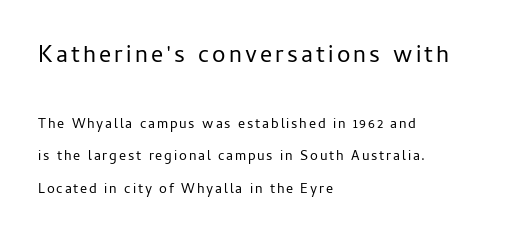
Airy leading. Where is the straight margin? On the left. Has an underline been added? It has not. Character size in the leading block exceeds that of the trailing block. Compared with a typical body face, this is equally light or lighter still. Ordinary non-slanted type is in use.
